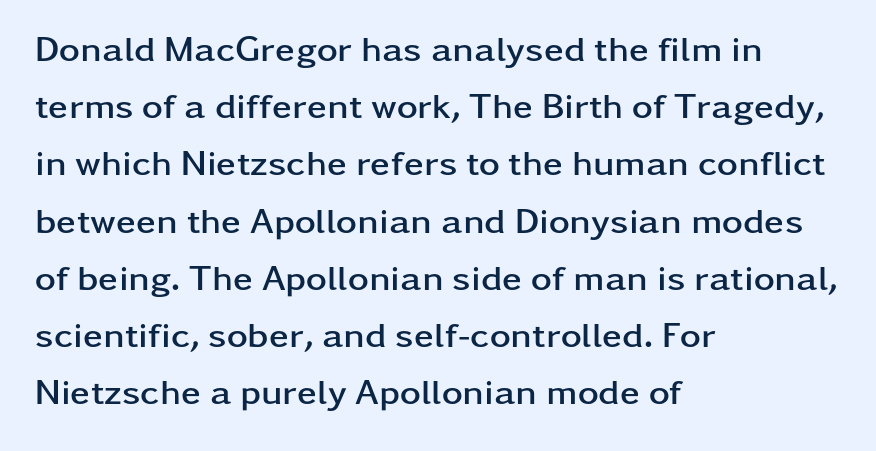
If you drew a line through each stem, it would be perfectly vertical. Descenders are the only things crossing below the line. Weight: bold. Tracking value appears to be zero — textbook default spacing. The passage shown is typed in a proportional face where columns would drift.
